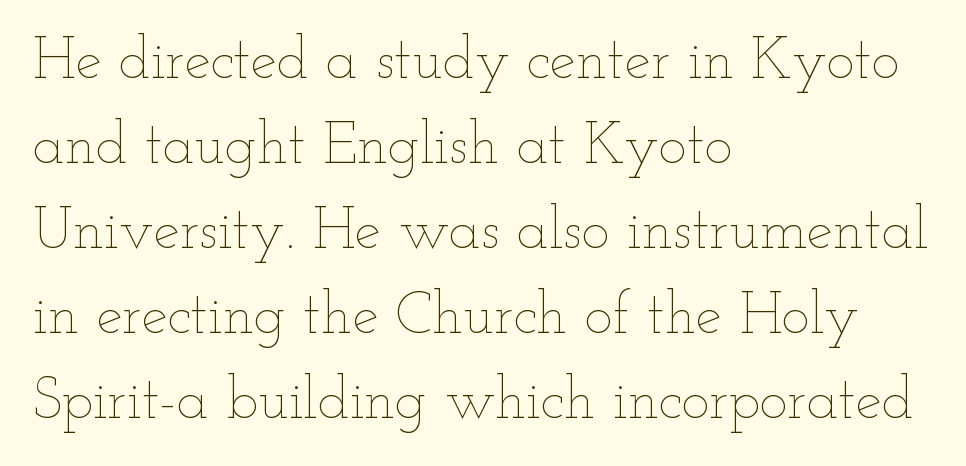
Q: Is the text bold? A: No.
Q: Is the text italic (slanted)? A: No, it is upright.
Q: Is the text underlined? A: No.
Q: How is the paragraph aligned? A: Left-aligned.
Q: Is the spacing between letters normal or unusually wide? A: Normal.
Q: Is the spacing between lines tight, normal or loose? A: Normal.
Q: Width (condensed, normal, or wide)? A: Wide.
Q: Stroke contrast? A: Low.
Q: x-height? A: Small.
Q: Monospaced? A: No.
